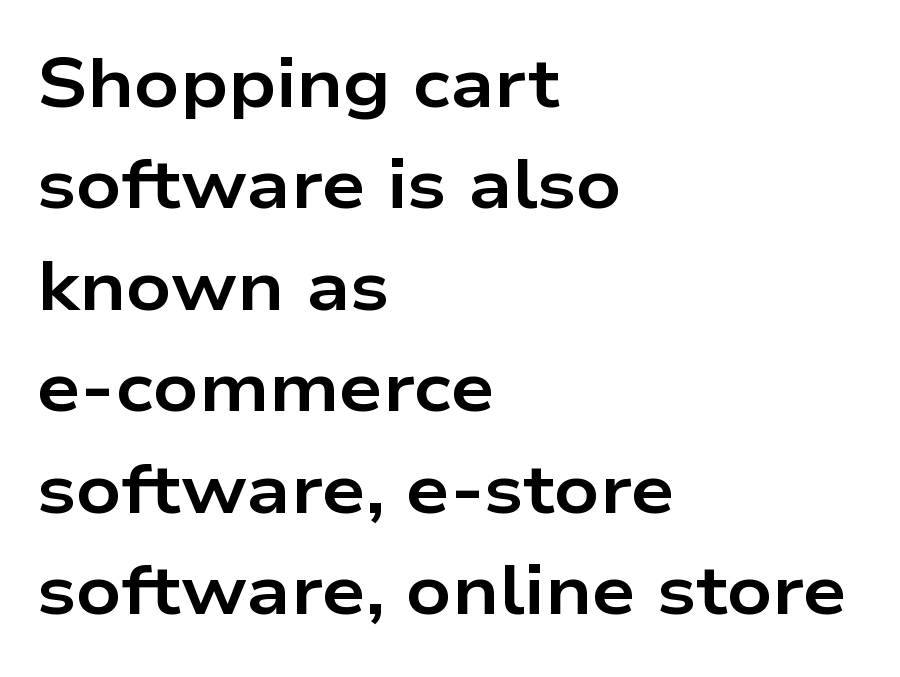
Q: Is the text bold? A: Yes.
Q: Is the text italic (slanted)? A: No, it is upright.
Q: Is the typeface a serif or a sans-serif typeface? A: Sans-serif.
Q: Is the text underlined? A: No.
Q: How is the paragraph aligned? A: Left-aligned.
Q: Is the spacing between letters normal or unusually wide? A: Normal.
Q: Is the spacing between lines tight, normal or loose? A: Normal.
Q: Width (condensed, normal, or wide)? A: Wide.
Q: Stroke contrast? A: Low.
Q: x-height? A: Medium.
Q: Monospaced? A: No.
